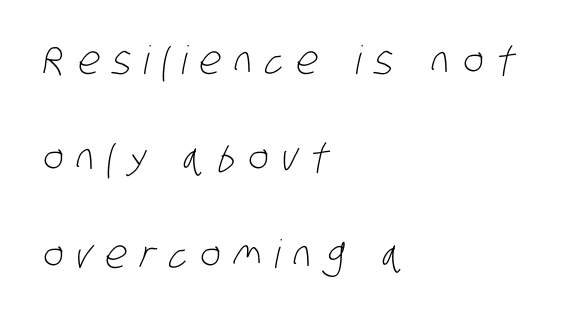
Stem width sits at or under what a default text font uses. Look at the tracking — it's clearly loosened, letters drifting apart. Regarding leading, the lines here are spaced well apart. Nope, no serifs anywhere on these letters. The rendering uses natural spacing where letterforms have individual widths.
